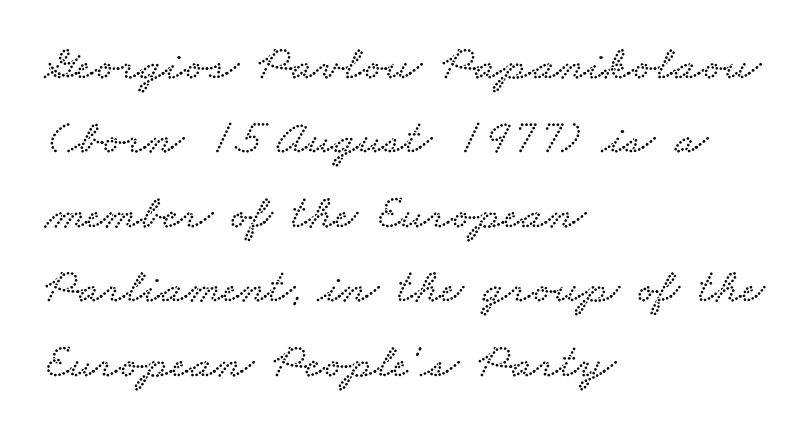
Examine the stroke ends and you'll spot serifs. The letterforms sit shoulder to shoulder at normal distance. The letters advance in unequal steps, a hallmark of proportional type. Vertical spacing — default.
